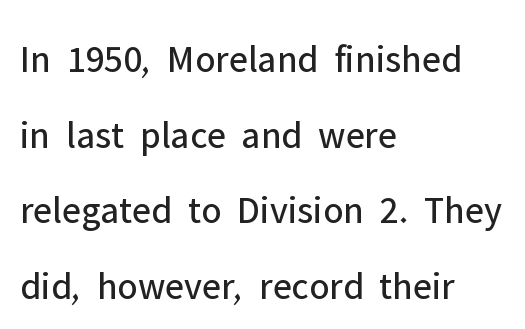
The image shows 39 px regular-weight sans-serif type, upright; set left-aligned, loose line spacing (1.94x), normal letter spacing, not underlined; low stroke contrast and a medium x-height.
